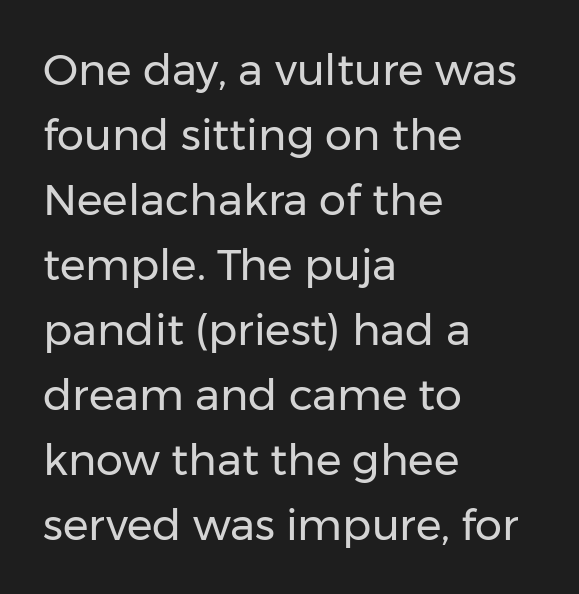
The image shows 43 px regular-weight sans-serif type, upright; set left-aligned, normal line spacing (1.51x), normal letter spacing, not underlined; low stroke contrast and a medium x-height.
